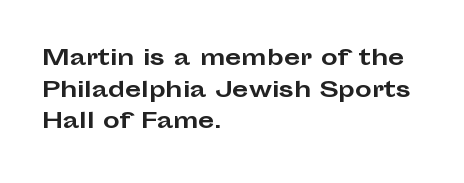
The image shows 21 px bold type, upright; set left-aligned, normal line spacing (1.51x), normal letter spacing, not underlined.
